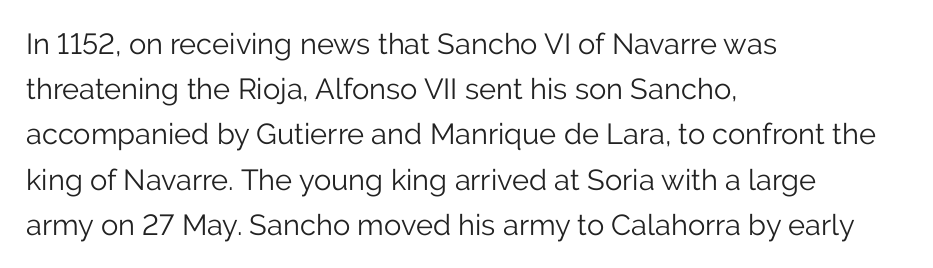
If you measured baseline to baseline, you'd find a middling distance. Looks like regular typesetting: each glyph gets only the width it needs. The foot of each line stays bare and open. A roman cut, with each character standing at attention. Typeset ragged right — the left edge is the straight one. No chunkiness to these letters — they're not bold.
